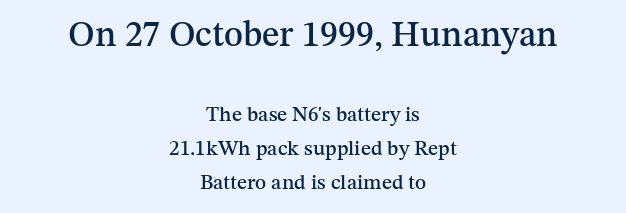
Q: Is the text italic (slanted)? A: No, it is upright.
Q: Is the typeface a serif or a sans-serif typeface? A: Serif.
Q: Is the text underlined? A: No.
Q: How is the paragraph aligned? A: Centered.
Q: Is the spacing between letters normal or unusually wide? A: Normal.
Q: Is the spacing between lines tight, normal or loose? A: Normal.
Q: Which block of text is set in a larger size, the first (top) or the second (bottom)? A: The first (top) one.
Q: Width (condensed, normal, or wide)? A: Normal.
Q: Stroke contrast? A: Medium.
Q: x-height? A: Medium.
Q: Monospaced? A: No.
